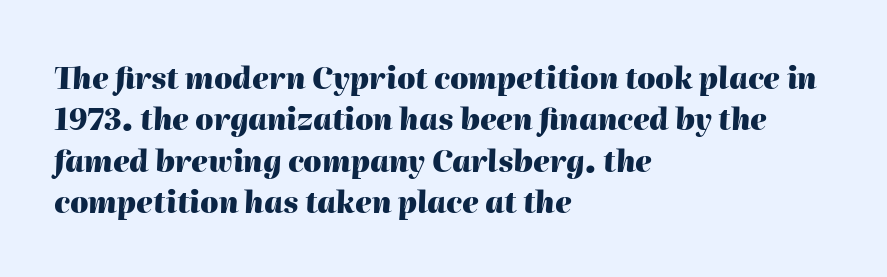
{"italic": "yes", "lean": "right", "slant_degrees": 2, "bold": "yes", "weight": "heavy", "width": "normal", "stroke_contrast": "high", "x_height": "medium", "monospaced": "no", "underline": "no", "align": "left", "line_spacing": "normal", "line_spacing_ratio": 1.43, "letter_spacing": "normal", "letter_spacing_em": 0.0, "glyph_px": 29}
